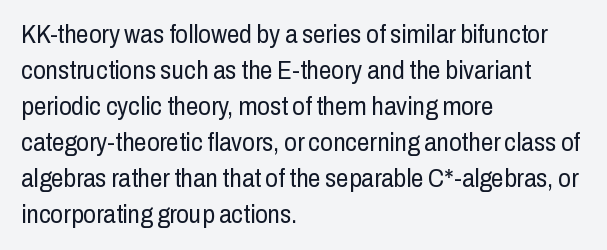
The image shows 25 px text type, upright; set left-aligned, normal line spacing (1.44x), normal letter spacing, not underlined.
